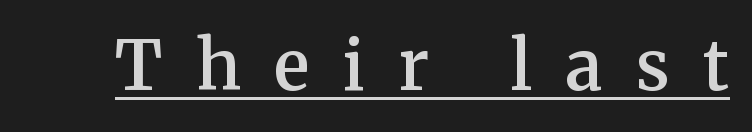
{"serif": "yes", "italic": "no", "bold": "semi", "weight": "semibold", "width": "normal", "stroke_contrast": "medium", "x_height": "medium", "monospaced": "no", "underline": "yes", "letter_spacing": "wide", "letter_spacing_em": 0.49, "glyph_px": 68}
